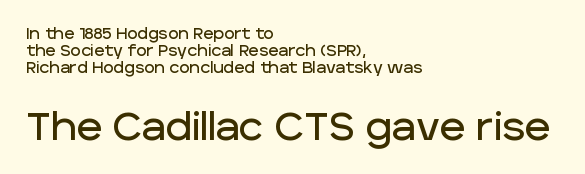
Q: Is the text italic (slanted)? A: No, it is upright.
Q: Is the typeface a serif or a sans-serif typeface? A: Sans-serif.
Q: Is the text underlined? A: No.
Q: How is the paragraph aligned? A: Left-aligned.
Q: Is the spacing between letters normal or unusually wide? A: Normal.
Q: Is the spacing between lines tight, normal or loose? A: Tight.
Q: Which block of text is set in a larger size, the first (top) or the second (bottom)? A: The second (bottom) one.
Q: Width (condensed, normal, or wide)? A: Normal.
Q: Stroke contrast? A: Low.
Q: x-height? A: Large.
Q: Monospaced? A: No.
